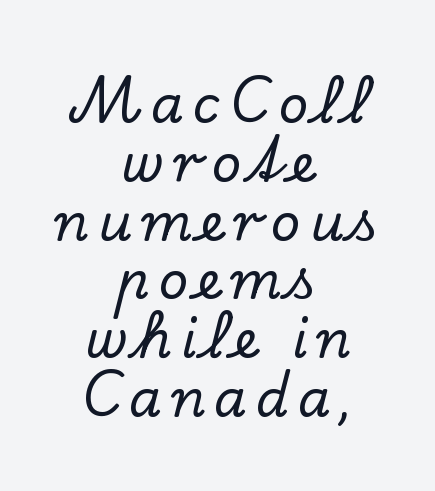
{"serif": "yes", "width": "normal", "stroke_contrast": "low", "x_height": "small", "monospaced": "no", "underline": "no", "align": "center", "line_spacing": "tight", "line_spacing_ratio": 1.13, "glyph_px": 52}
